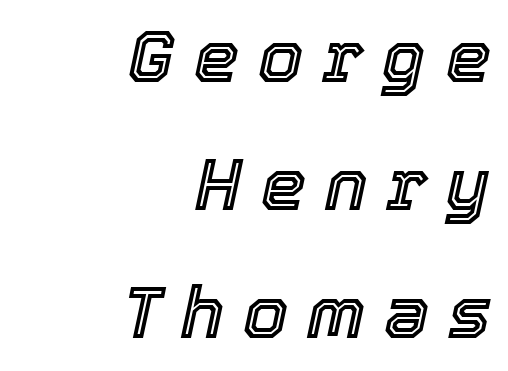
The image shows 72 px text type, italic (leaning right); set right-aligned, line spacing 1.78x, unusually wide letter spacing (+0.26 em), not underlined; a medium x-height.
